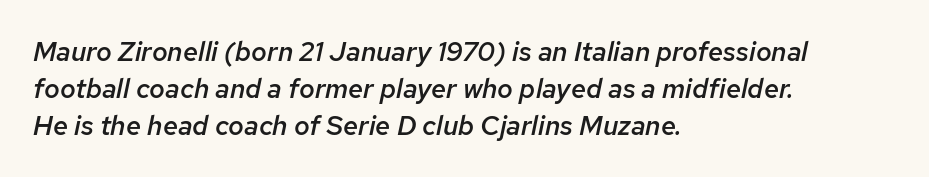
This sample uses plain, unmodified letter spacing. Casual observation: everything's shoved over to the left. The rendering applies a slant to the glyphs. Evenly set lines give the paragraph a standard silhouette. Check under the words: just untouched page. Emphasis by weight is partial: semibold.
